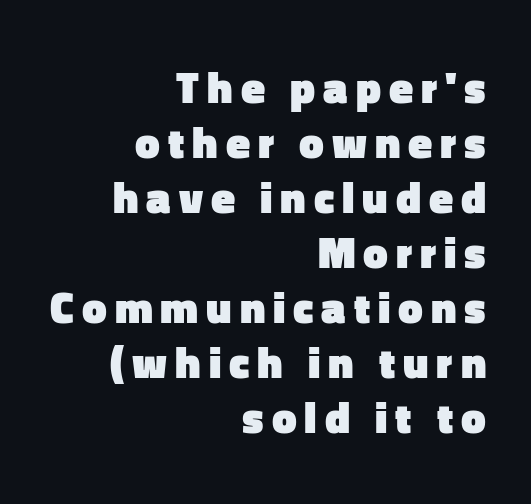
Lines of text with bare space underneath. The passage shown is typed in a proportional face where columns would drift. A roman cut, with each character standing at attention. Each letter's strokes conclude bluntly, with no projecting serifs. How heavy is the stroke? Heavy — this is a bold.
